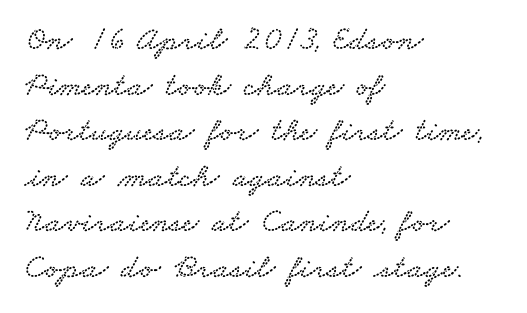
The image shows 34 px wide type; set left-aligned, normal line spacing (1.34x), normal letter spacing, not underlined; low stroke contrast and a small x-height.
